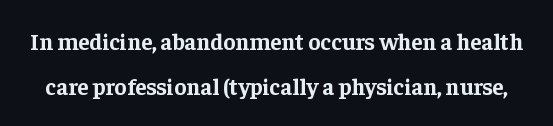
The image shows 23 px bold type, upright; set loose line spacing (1.95x), normal letter spacing, not underlined.
